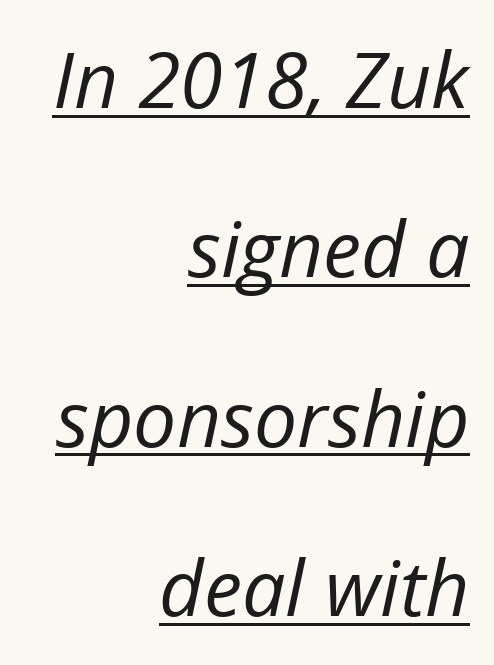
{"italic": "yes", "lean": "right", "slant_degrees": 12, "bold": "no", "weight": "regular", "width": "normal", "stroke_contrast": "low", "x_height": "medium", "monospaced": "no", "underline": "yes", "align": "right", "line_spacing": "loose", "line_spacing_ratio": 2.2, "letter_spacing": "normal", "letter_spacing_em": 0.0, "glyph_px": 77}
